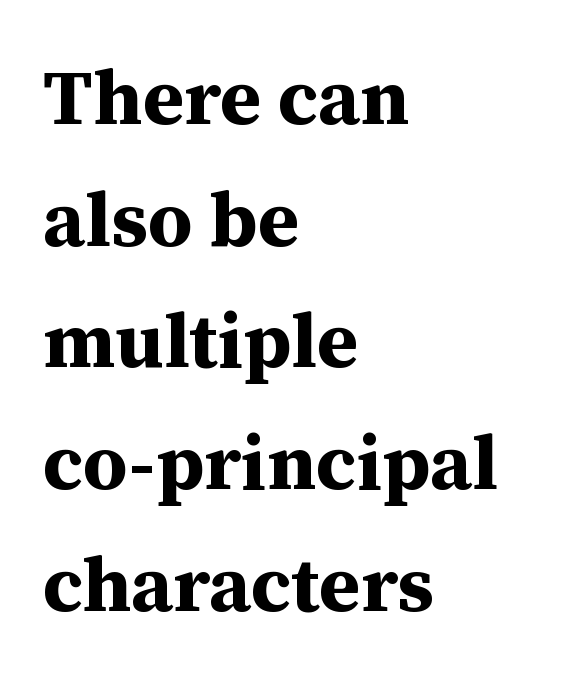
{"serif": "yes", "italic": "no", "bold": "yes", "weight": "bold", "width": "normal", "stroke_contrast": "medium", "x_height": "medium", "monospaced": "no", "underline": "no", "align": "left", "line_spacing": "normal", "line_spacing_ratio": 1.56, "letter_spacing": "normal", "letter_spacing_em": 0.0, "glyph_px": 78}
